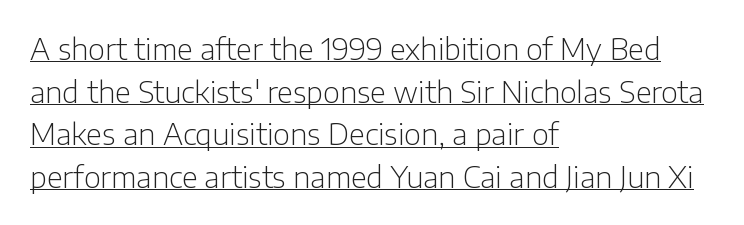
Q: Is the text bold? A: No.
Q: Is the text italic (slanted)? A: No, it is upright.
Q: Is the typeface a serif or a sans-serif typeface? A: Sans-serif.
Q: Is the text underlined? A: Yes.
Q: How is the paragraph aligned? A: Left-aligned.
Q: Is the spacing between letters normal or unusually wide? A: Normal.
Q: Is the spacing between lines tight, normal or loose? A: Normal.
Q: Width (condensed, normal, or wide)? A: Normal.
Q: Stroke contrast? A: Low.
Q: x-height? A: Medium.
Q: Monospaced? A: No.
